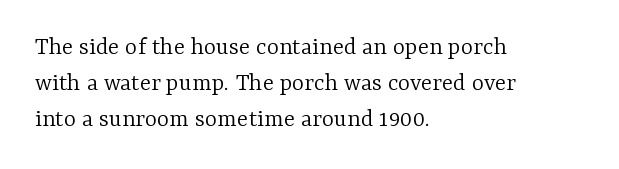
The image shows 26 px text type, upright; set left-aligned, normal line spacing (1.38x), normal letter spacing, not underlined.
